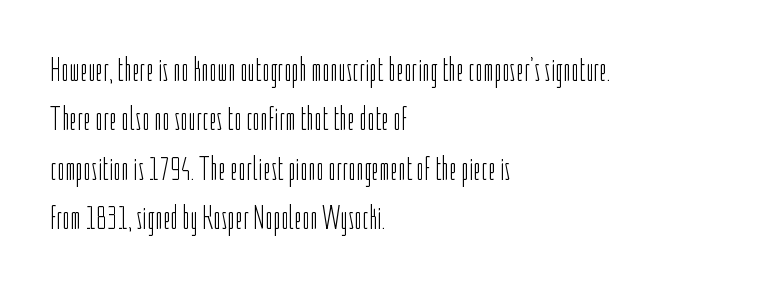
The image shows 34 px light, condensed sans-serif type, upright; set left-aligned, normal line spacing (1.45x), normal letter spacing, not underlined; low stroke contrast and a medium x-height.
